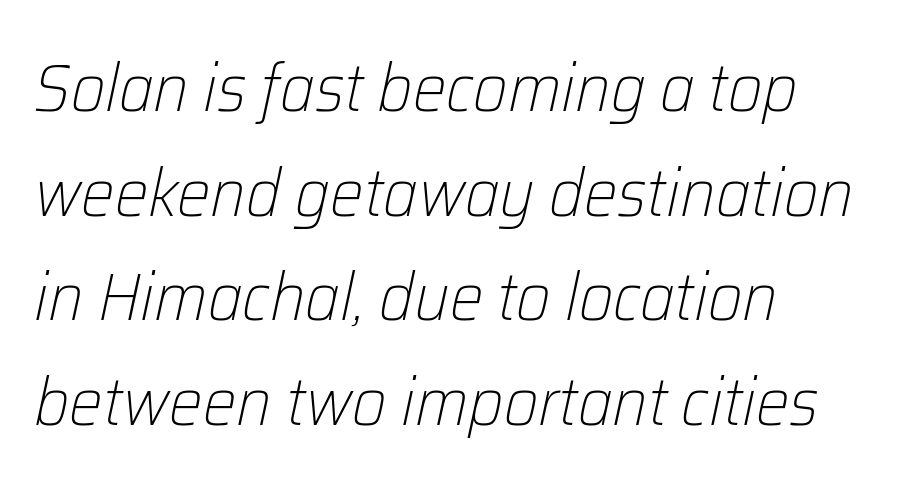
The image shows 67 px light type, italic (leaning right); set left-aligned, normal line spacing (1.56x), normal letter spacing, not underlined; low stroke contrast and a medium x-height.
